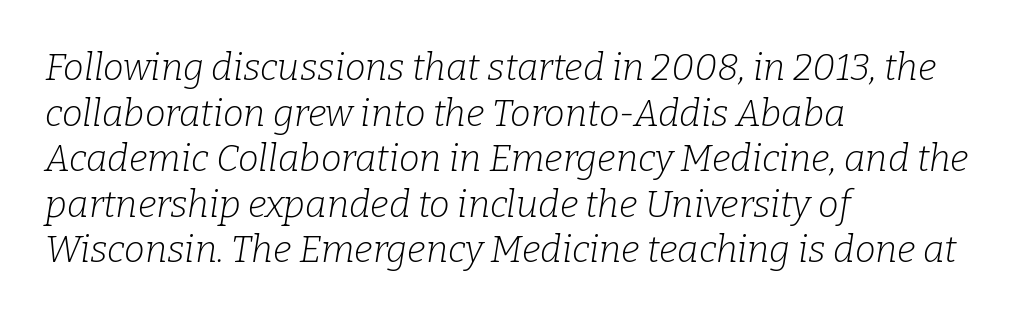
Q: Is the text bold? A: No.
Q: Is the text italic (slanted)? A: Yes, it leans right by about 9 degrees.
Q: Is the typeface a serif or a sans-serif typeface? A: Serif.
Q: Is the text underlined? A: No.
Q: How is the paragraph aligned? A: Left-aligned.
Q: Is the spacing between letters normal or unusually wide? A: Normal.
Q: Width (condensed, normal, or wide)? A: Normal.
Q: Stroke contrast? A: Low.
Q: x-height? A: Medium.
Q: Monospaced? A: No.
